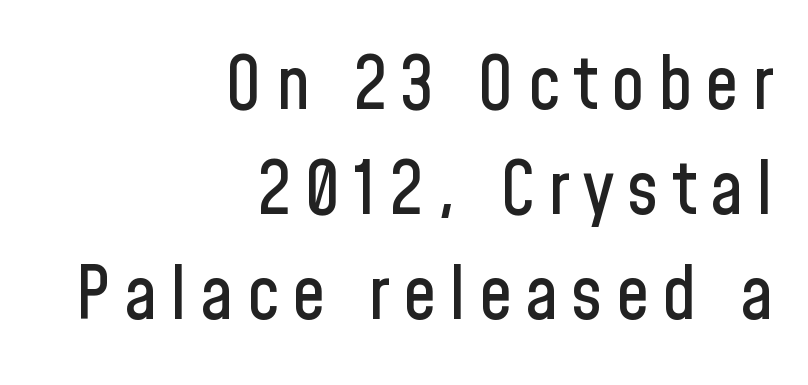
The image shows 74 px condensed sans-serif type, upright; set right-aligned, normal line spacing (1.42x), not underlined; low stroke contrast and a medium x-height.
